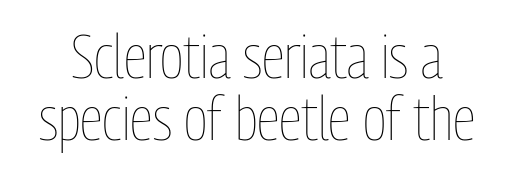
The image shows 60 px thin, condensed type, upright; set tight line spacing (1.03x), normal letter spacing, not underlined; low stroke contrast and a medium x-height.
